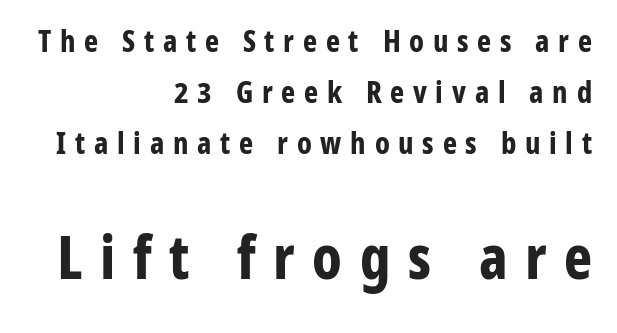
The image shows 60 px bold, condensed sans-serif type, upright; set right-aligned, normal line spacing (1.7x), unusually wide letter spacing (+0.29 em), not underlined; the second (bottom) block is 2.0x larger; low stroke contrast and a medium x-height.
